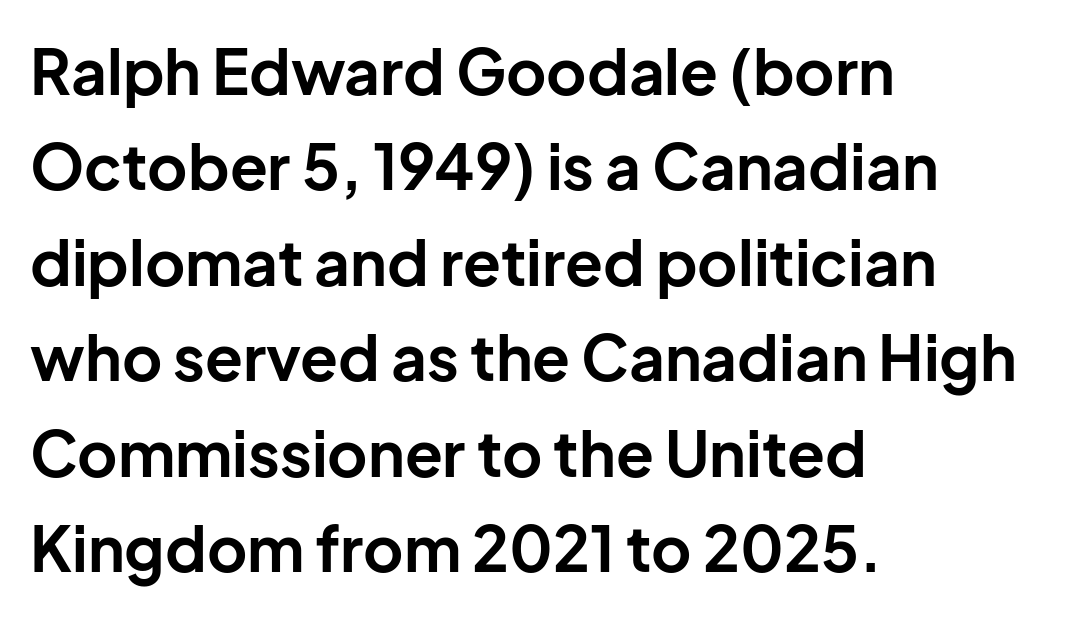
Posture: upright roman. The rendering keeps characters at their native spacing. The paragraph has a hard left edge and a soft right edge. Note: no serifs on the glyphs.
